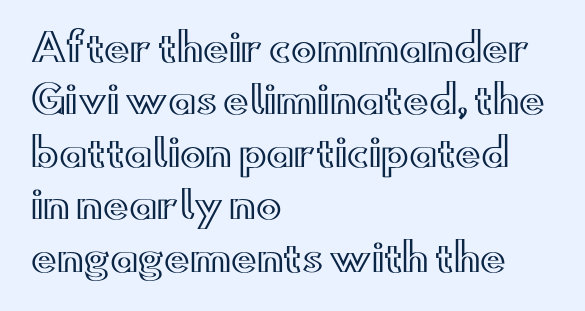
A roman cut, with each character standing at attention. This rendering features lettering with no underline. The rendering uses natural spacing where letterforms have individual widths. Observe the ordinary spacing: letters are neighbours, not strangers. Casual observation: everything's shoved over to the left. Evenly set lines give the paragraph a standard silhouette.
